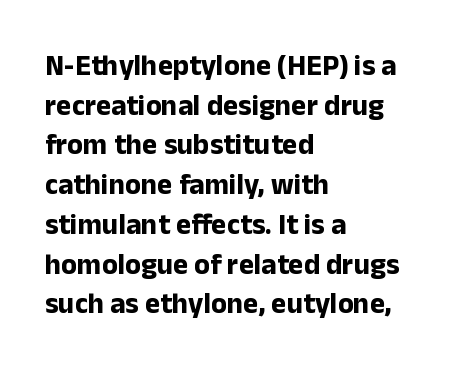
The image shows 29 px bold sans-serif type, upright; set left-aligned, normal line spacing (1.37x), normal letter spacing, not underlined; low stroke contrast and a medium x-height.
